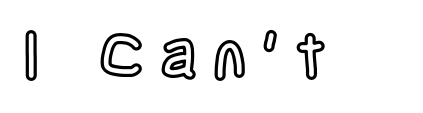
{"italic": "no", "width": "condensed", "x_height": "large", "monospaced": "no", "underline": "no", "letter_spacing": "wide", "letter_spacing_em": 0.25, "glyph_px": 64}
